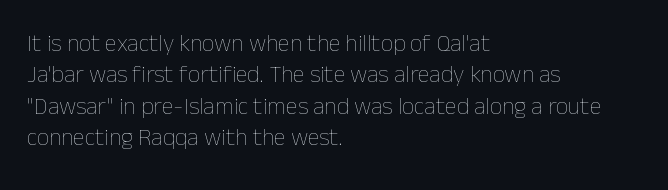
The image shows 24 px text type, upright; set left-aligned, normal line spacing (1.31x), normal letter spacing, not underlined.
